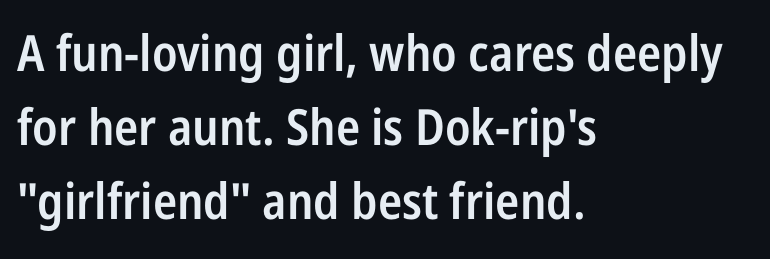
Each letter keeps its own natural width here, so spacing adapts to shape. Notice the strokes are somewhat thickened but not fully heavy: this is a semibold. Each word holds together tightly as a unit, with standard inter-letter gaps. Regarding serifs, this sample does without them. Quick note: not italic, upright. Honestly, there is no underline to notice here at all.
